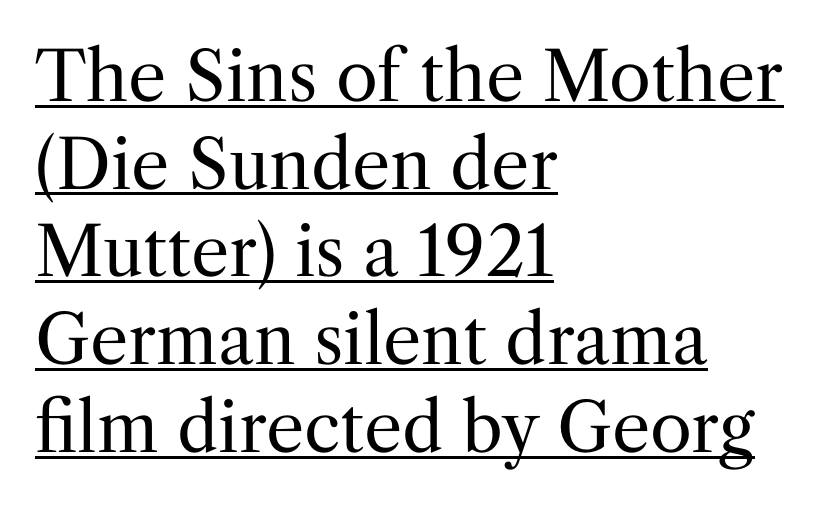
The image shows 68 px regular-weight serif type, upright; set left-aligned, normal line spacing (1.29x), normal letter spacing, underlined; medium stroke contrast and a medium x-height.
